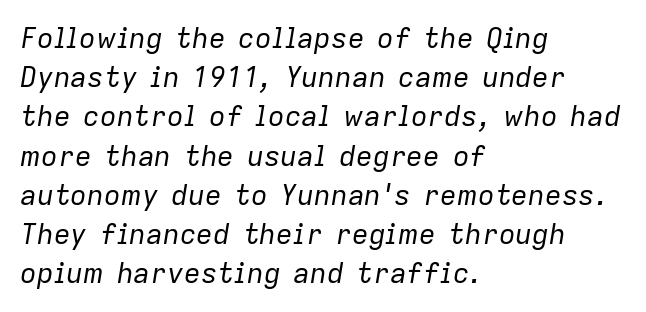
{"italic": "yes", "lean": "right", "slant_degrees": 9, "bold": "no", "weight": "regular", "width": "normal", "stroke_contrast": "low", "x_height": "medium", "monospaced": "no", "underline": "no", "align": "left", "line_spacing": "normal", "line_spacing_ratio": 1.4, "letter_spacing": "normal", "letter_spacing_em": 0.0, "glyph_px": 28}
